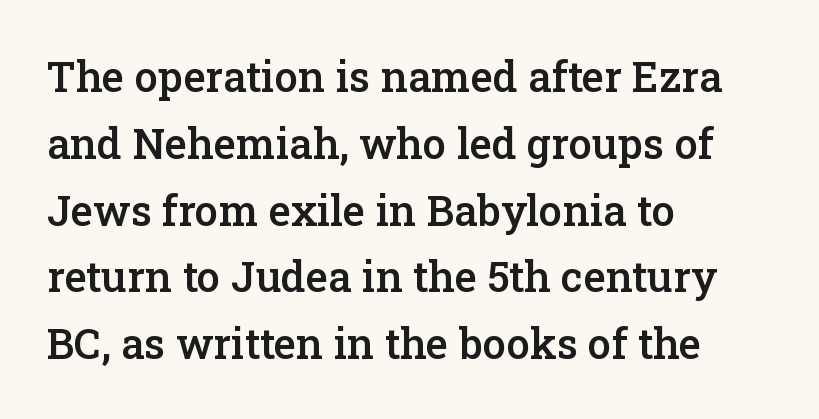
The typography opts for an upright posture over an oblique one. Summary of vertical rhythm: regular, with standard interline spacing. How are the letters spaced? Ordinarily, with no added tracking. In terms of letterform style, serifs are clearly present. Any mark beneath the type? The region is blank.
